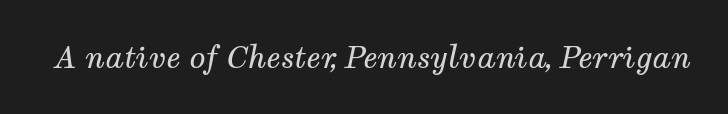
The image shows 30 px regular-weight serif type, italic (leaning right); set normal letter spacing, not underlined; medium stroke contrast and a medium x-height.
